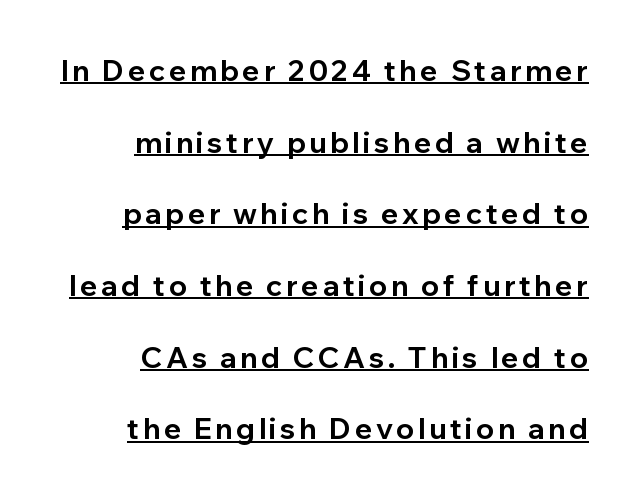
The image shows 29 px bold sans-serif type, upright; set right-aligned, loose line spacing (2.47x), underlined; low stroke contrast and a medium x-height.
